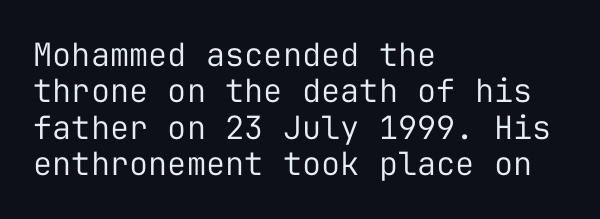
The image shows 32 px regular-weight sans-serif type, upright, monospaced; set left-aligned, tight line spacing (1.14x), normal letter spacing, not underlined; low stroke contrast and a medium x-height.
